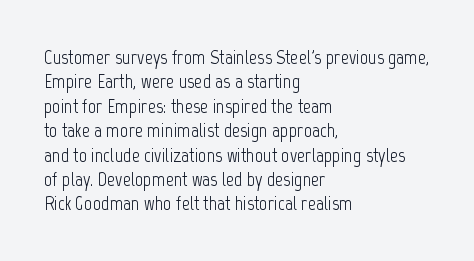
These lines keep a tight, regular rhythm from letter to letter. In CSS terms this would be text-align: left. Weight: in the light-to-regular range. This is roman type, the default non-slanted kind. Decoration check: the copy has no underline.
